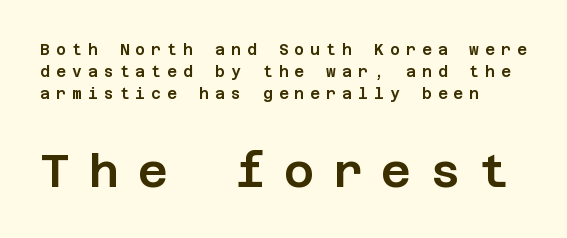
{"serif": "no", "italic": "no", "width": "normal", "stroke_contrast": "low", "x_height": "large", "underline": "no", "line_spacing": "normal", "line_spacing_ratio": 1.47, "letter_spacing": "wide", "letter_spacing_em": 0.41, "larger_block": "second", "size_ratio": 3.07, "glyph_px": 46}
